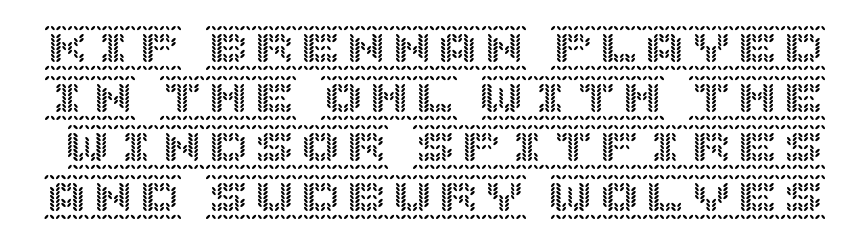
Q: Is the text italic (slanted)? A: No, it is upright.
Q: Is the text underlined? A: No.
Q: Is the spacing between letters normal or unusually wide? A: Normal.
Q: Is the spacing between lines tight, normal or loose? A: Tight.
Q: Width (condensed, normal, or wide)? A: Normal.
Q: x-height? A: Large.
